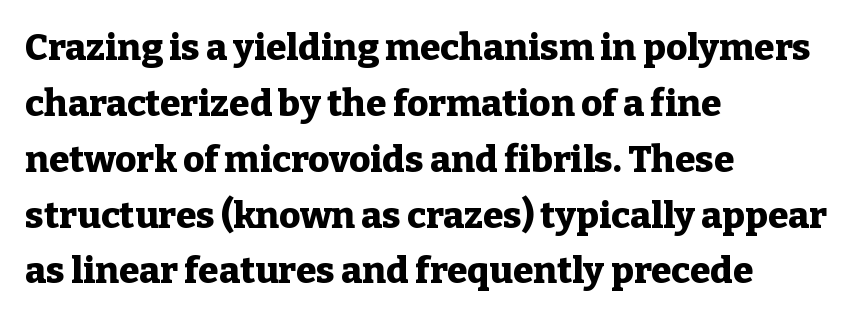
Reading down the column, the eye jumps a familiar distance to each next line. Does extra space separate the letters? No, they use regular spacing. Think of a printed novel: that variable character pitch is what you see here. Pretty heavy lettering here — definitely bold. Typographically, this falls in the serif category. Tall strokes in this sample are plumb rather than angled.
